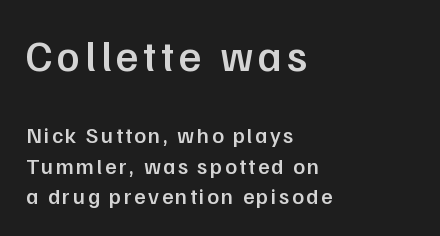
{"serif": "no", "italic": "no", "bold": "semi", "weight": "semibold", "width": "normal", "stroke_contrast": "low", "x_height": "medium", "monospaced": "no", "underline": "no", "align": "left", "line_spacing": "normal", "line_spacing_ratio": 1.39, "larger_block": "first", "size_ratio": 1.95, "glyph_px": 43}
